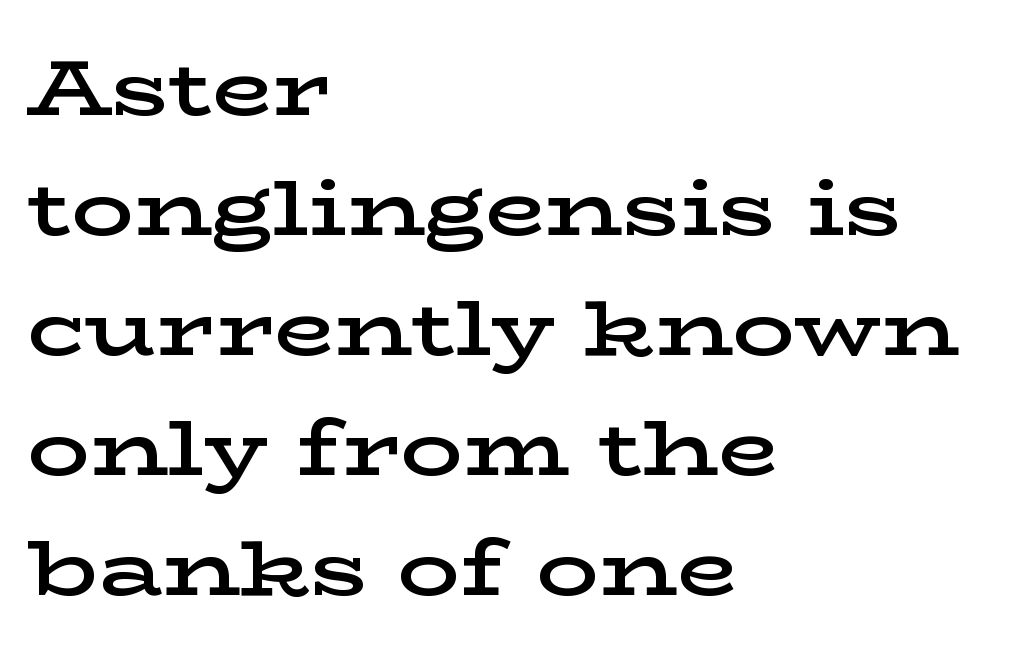
The specimen omits any rule beneath the text block's lines. These words are printed semibold, heavier than regular yet not bold. Every row of glyphs begins at an identical x-position on the left. Old-style or modern, the face here clearly has serifs. The rendering keeps characters at their native spacing.
